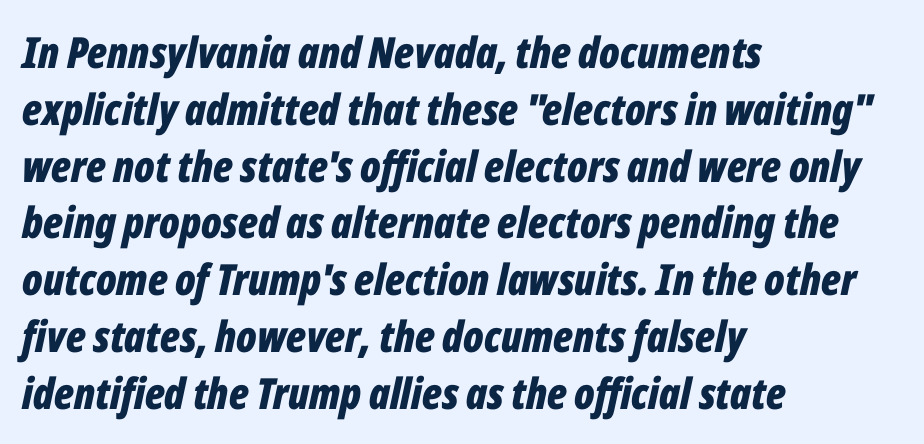
Q: Is the text bold? A: Yes.
Q: Is the text italic (slanted)? A: Yes, it leans right by about 12 degrees.
Q: Is the text underlined? A: No.
Q: How is the paragraph aligned? A: Left-aligned.
Q: Is the spacing between letters normal or unusually wide? A: Normal.
Q: Is the spacing between lines tight, normal or loose? A: Normal.
Q: Width (condensed, normal, or wide)? A: Condensed.
Q: Stroke contrast? A: Low.
Q: x-height? A: Medium.
Q: Monospaced? A: No.
